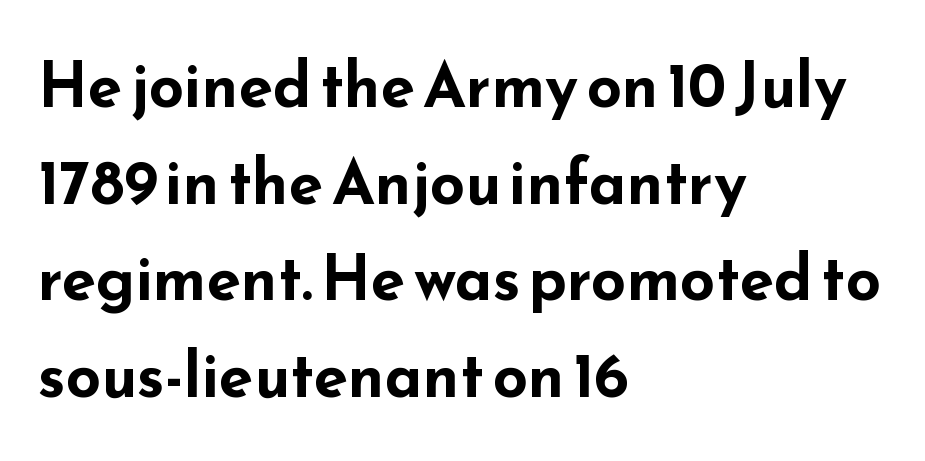
The image shows 62 px bold, wide sans-serif type, upright; set left-aligned, normal line spacing (1.56x), normal letter spacing, not underlined; low stroke contrast and a small x-height.
